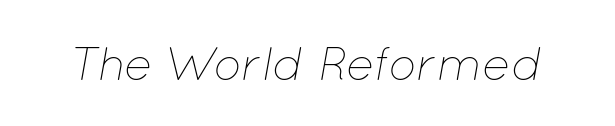
The image shows 47 px thin type, italic (leaning right); set normal letter spacing, not underlined; low stroke contrast and a medium x-height.
